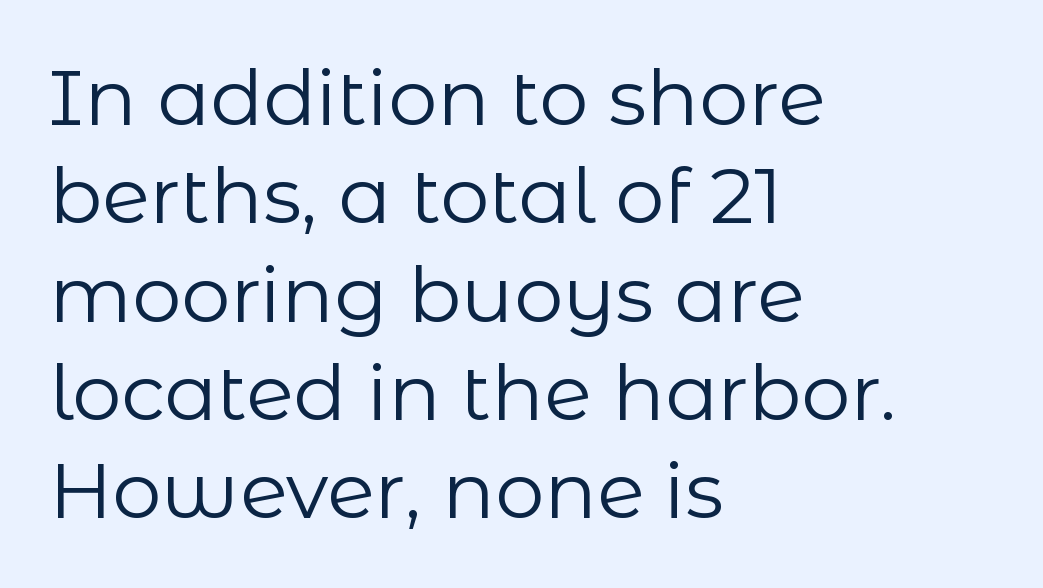
{"serif": "no", "italic": "no", "bold": "no", "weight": "regular", "width": "normal", "stroke_contrast": "low", "x_height": "medium", "monospaced": "no", "underline": "no", "align": "left", "line_spacing": "normal", "line_spacing_ratio": 1.26, "letter_spacing": "normal", "letter_spacing_em": 0.0, "glyph_px": 78}
